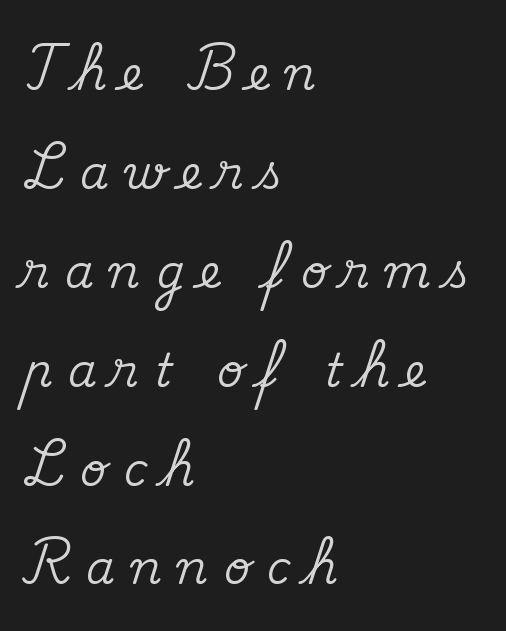
{"serif": "yes", "width": "normal", "stroke_contrast": "medium", "x_height": "small", "monospaced": "no", "underline": "no", "align": "left", "line_spacing": "loose", "line_spacing_ratio": 2.15, "letter_spacing": "wide", "letter_spacing_em": 0.34, "glyph_px": 46}
